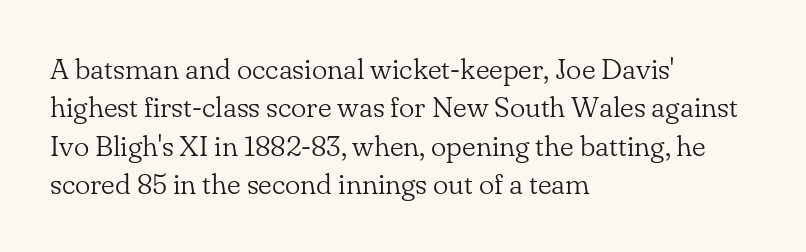
{"serif": "yes", "italic": "no", "bold": "no", "weight": "light", "width": "normal", "stroke_contrast": "low", "x_height": "small", "monospaced": "no", "underline": "no", "align": "left", "line_spacing": "normal", "line_spacing_ratio": 1.32, "letter_spacing": "normal", "letter_spacing_em": 0.0, "glyph_px": 29}
